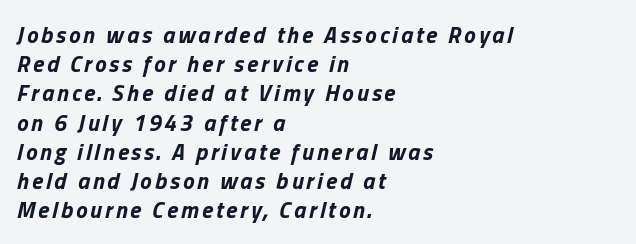
The foot of each line stays bare and open. The designer left line spacing at the default. The lines are quadded left. The face used here has a pronounced slope to its letters. Heavy-handed strokes throughout: this text is bold.
